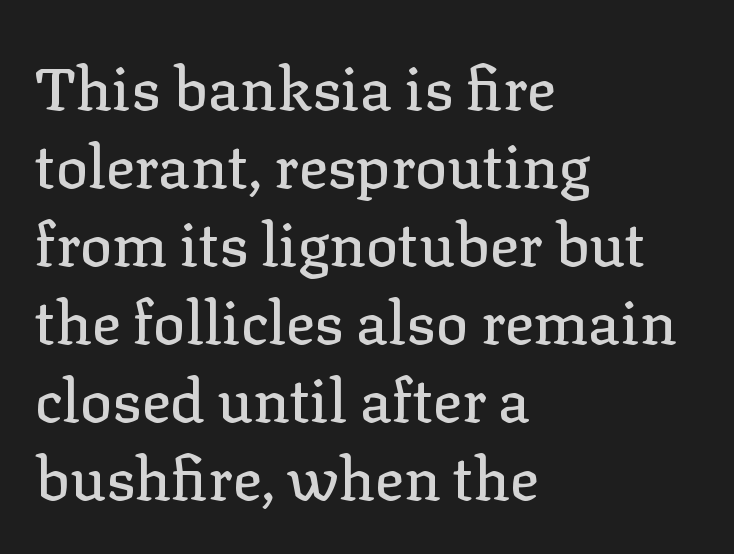
Each word holds together tightly as a unit, with standard inter-letter gaps. Successive baselines arrive at the customary interval. The passage is arranged the way most books set body copy — flush left. A typesetter would label this face a serif.
